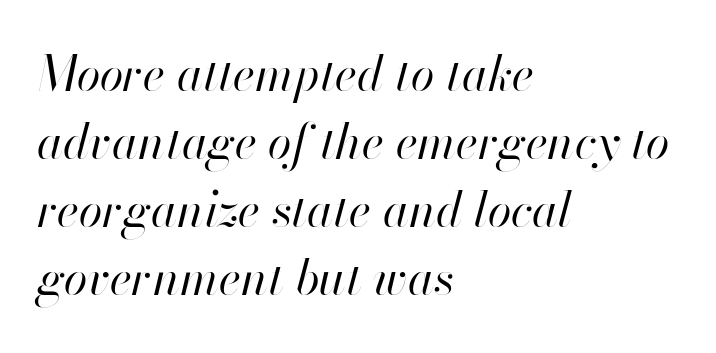
The image shows 48 px regular-weight type, italic (leaning right); set left-aligned, normal line spacing (1.42x), normal letter spacing, not underlined; high stroke contrast and a small x-height.
